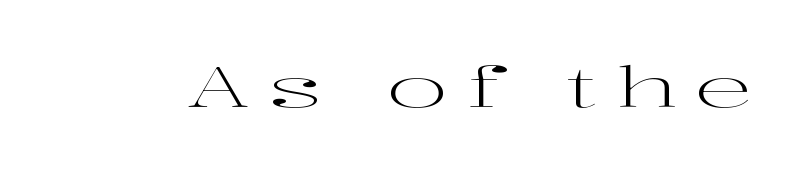
Q: Is the text bold? A: No.
Q: Is the text italic (slanted)? A: No, it is upright.
Q: Is the typeface a serif or a sans-serif typeface? A: Serif.
Q: Is the text underlined? A: No.
Q: Is the spacing between letters normal or unusually wide? A: Unusually wide.
Q: Width (condensed, normal, or wide)? A: Wide.
Q: Stroke contrast? A: High.
Q: x-height? A: Medium.
Q: Monospaced? A: No.
